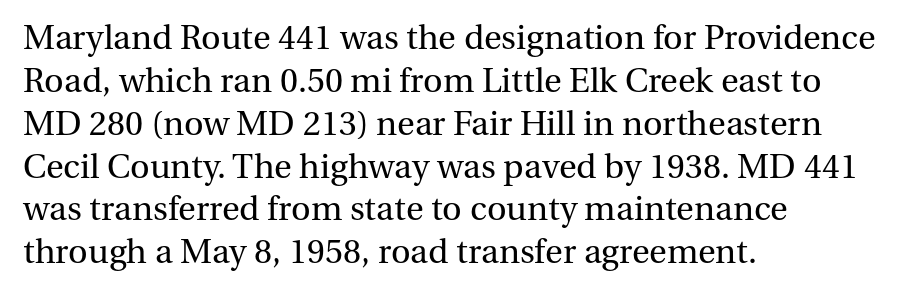
{"serif": "yes", "italic": "no", "bold": "no", "weight": "regular", "width": "normal", "stroke_contrast": "medium", "x_height": "medium", "monospaced": "no", "underline": "no", "align": "left", "line_spacing": "normal", "line_spacing_ratio": 1.26, "letter_spacing": "normal", "letter_spacing_em": 0.0, "glyph_px": 34}
